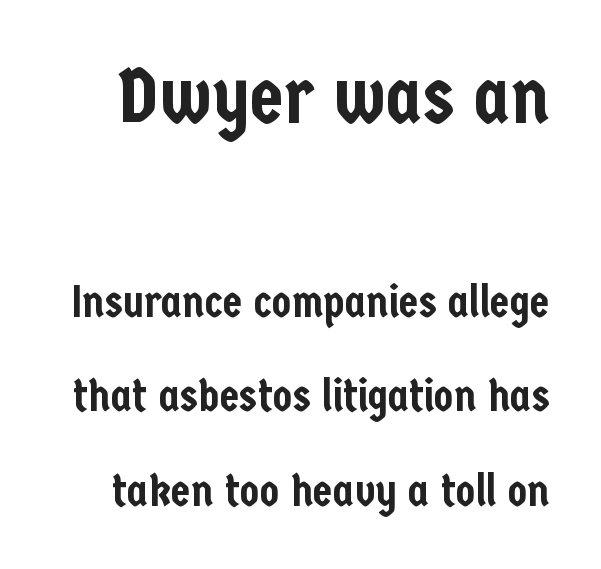
Q: Is the text italic (slanted)? A: No, it is upright.
Q: Is the typeface a serif or a sans-serif typeface? A: Sans-serif.
Q: Is the text underlined? A: No.
Q: Is the spacing between letters normal or unusually wide? A: Normal.
Q: Is the spacing between lines tight, normal or loose? A: Loose.
Q: Which block of text is set in a larger size, the first (top) or the second (bottom)? A: The first (top) one.
Q: Width (condensed, normal, or wide)? A: Condensed.
Q: Stroke contrast? A: Low.
Q: x-height? A: Medium.
Q: Monospaced? A: No.
